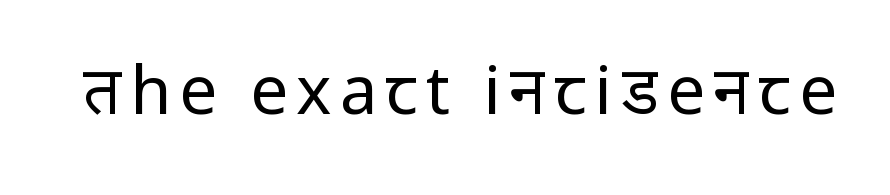
{"serif": "no", "italic": "no", "bold": "no", "weight": "regular", "width": "normal", "stroke_contrast": "low", "x_height": "medium", "monospaced": "no", "underline": "no", "glyph_px": 67}
